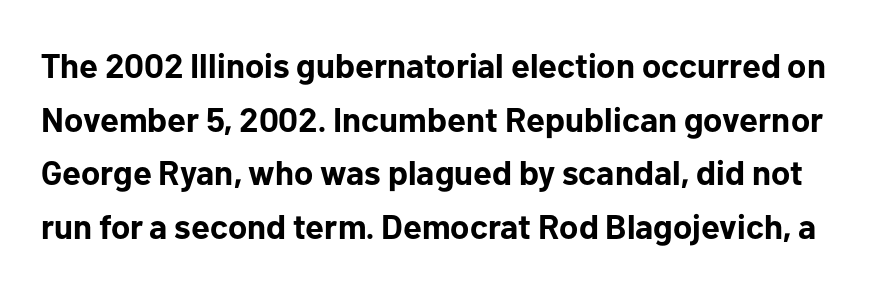
The image shows 34 px bold sans-serif type, upright; set normal line spacing (1.58x), normal letter spacing, not underlined; low stroke contrast and a medium x-height.
